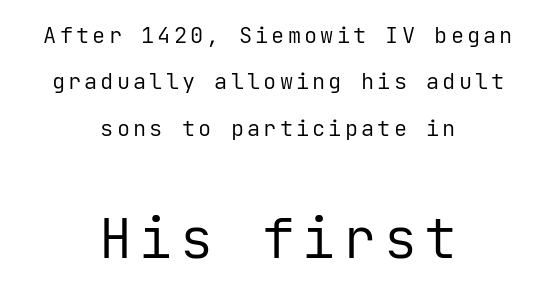
{"serif": "no", "italic": "no", "bold": "no", "weight": "regular", "width": "normal", "stroke_contrast": "low", "x_height": "medium", "monospaced": "yes", "underline": "no", "align": "center", "line_spacing": "loose", "line_spacing_ratio": 2.11, "larger_block": "second", "size_ratio": 2.5, "glyph_px": 55}
